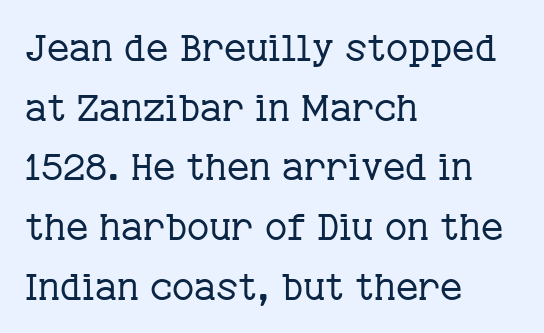
The image shows 38 px regular-weight serif type, upright; set left-aligned, normal line spacing (1.57x), normal letter spacing, not underlined; low stroke contrast and a medium x-height.
